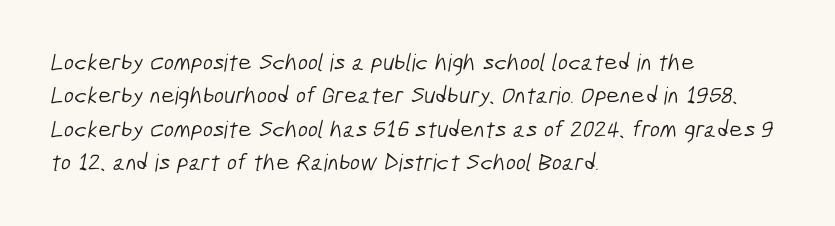
Vertical spacing — default. If you drew a ruler down the left edge, every line would touch it. Stems here are at most as thick as an everyday book face. Is the letter spacing exaggerated? No — it looks like the ordinary default.
